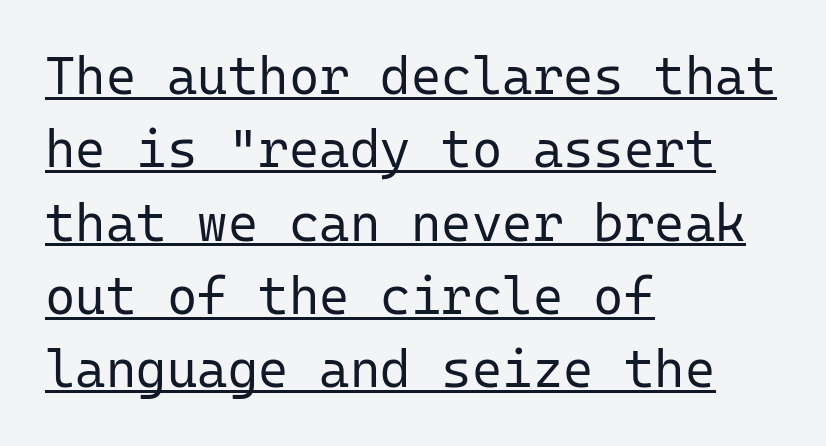
Do the characters align in a grid? Yes, the font is monospaced. Nobody touched the tracking dial on this one. Does the copy run flush right? No — it runs flush left. The block of text has a typical density, with ordinary space between rows. Vertical strokes here are truly vertical.
